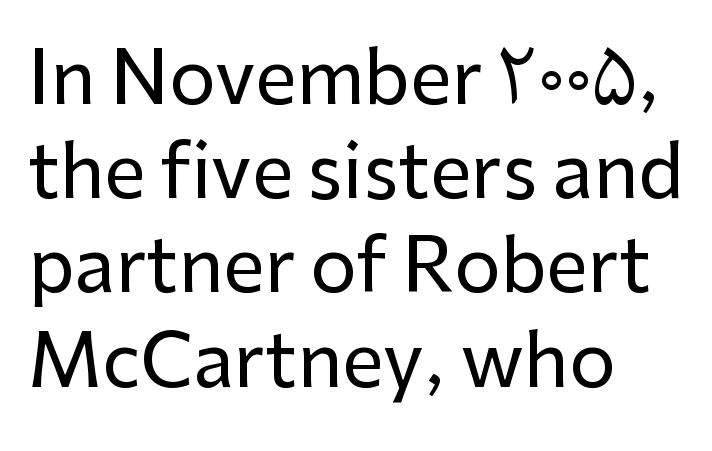
Q: Is the text italic (slanted)? A: No, it is upright.
Q: Is the typeface a serif or a sans-serif typeface? A: Sans-serif.
Q: Is the text underlined? A: No.
Q: How is the paragraph aligned? A: Left-aligned.
Q: Is the spacing between letters normal or unusually wide? A: Normal.
Q: Is the spacing between lines tight, normal or loose? A: Normal.
Q: Width (condensed, normal, or wide)? A: Normal.
Q: Stroke contrast? A: Low.
Q: x-height? A: Medium.
Q: Monospaced? A: No.
